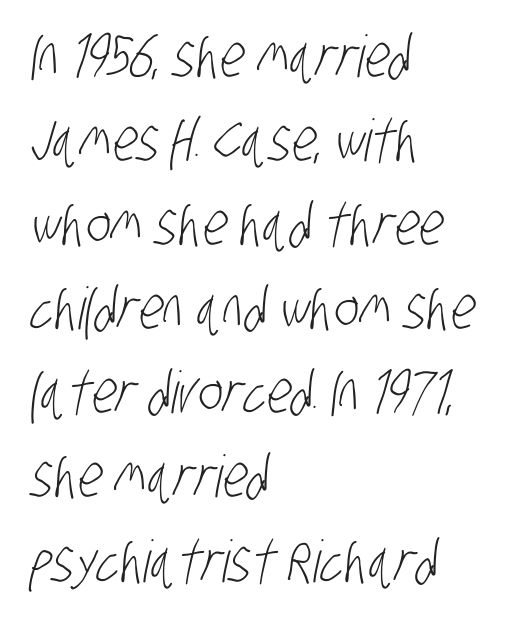
Q: Is the text bold? A: No.
Q: Is the typeface a serif or a sans-serif typeface? A: Sans-serif.
Q: Is the text underlined? A: No.
Q: How is the paragraph aligned? A: Left-aligned.
Q: Is the spacing between letters normal or unusually wide? A: Normal.
Q: Is the spacing between lines tight, normal or loose? A: Normal.
Q: Width (condensed, normal, or wide)? A: Condensed.
Q: Stroke contrast? A: Low.
Q: x-height? A: Large.
Q: Monospaced? A: No.
